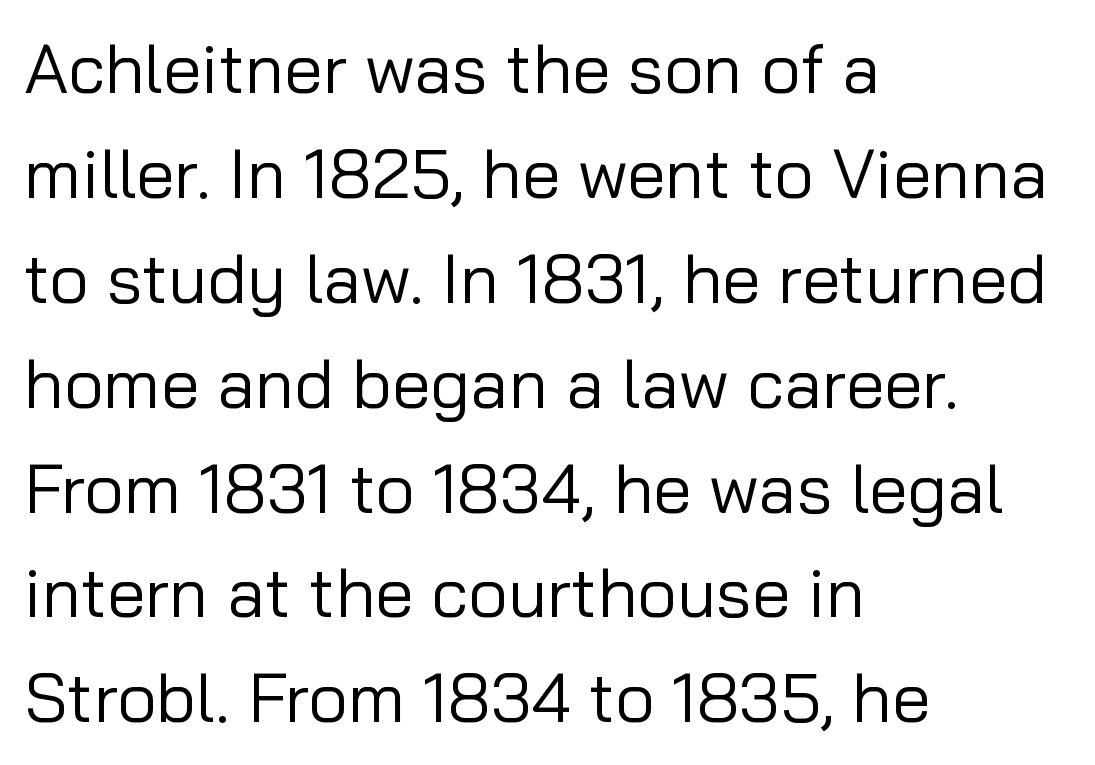
Typeset ragged right — the left edge is the straight one. A typesetter would call this proportional, since set widths differ per character. Do the letters lean? They stand straight. The words here are not underlined. These glyphs show unthickened strokes, regular width or finer.
